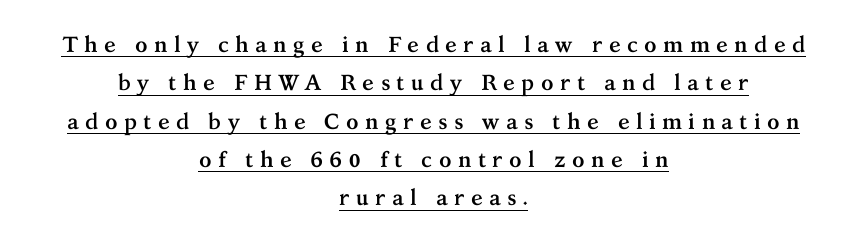
Q: Is the text bold? A: Yes.
Q: Is the text italic (slanted)? A: No, it is upright.
Q: Is the text underlined? A: Yes.
Q: How is the paragraph aligned? A: Centered.
Q: Is the spacing between letters normal or unusually wide? A: Unusually wide.
